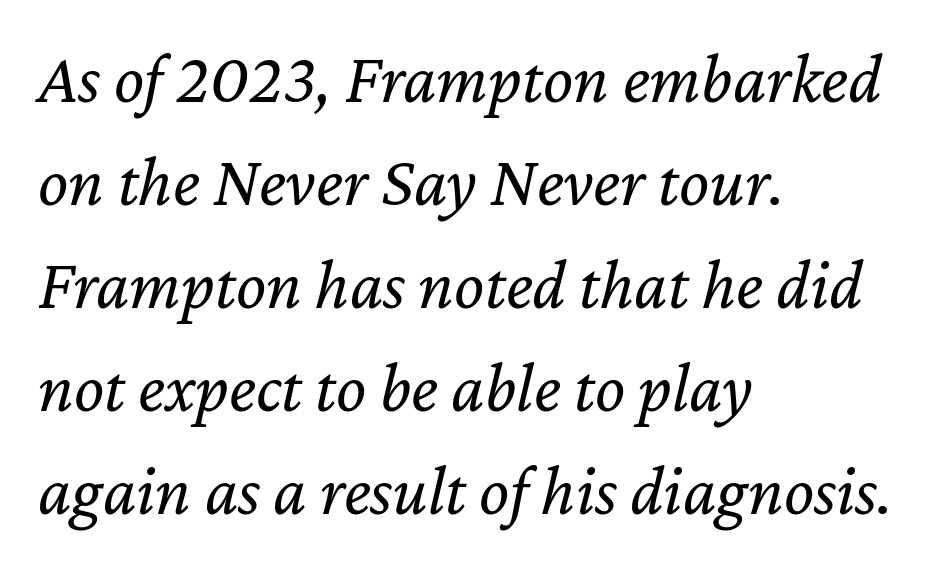
Q: Is the text bold? A: No.
Q: Is the text italic (slanted)? A: Yes, it leans right by about 12 degrees.
Q: Is the text underlined? A: No.
Q: How is the paragraph aligned? A: Left-aligned.
Q: Is the spacing between letters normal or unusually wide? A: Normal.
Q: Is the spacing between lines tight, normal or loose? A: Normal.
Q: Width (condensed, normal, or wide)? A: Normal.
Q: Stroke contrast? A: Low.
Q: x-height? A: Medium.
Q: Monospaced? A: No.
